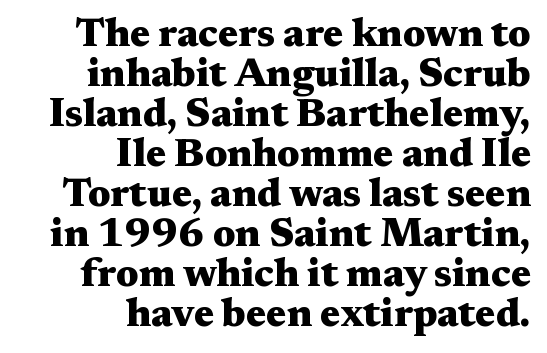
When letters stand straight like this, we call the style roman or upright. Weight check: bold — yes, fully. The gap between lines stays unmarked. Looks like regular typesetting: each glyph gets only the width it needs. Inter-character spacing is left at the font's built-in metrics.
